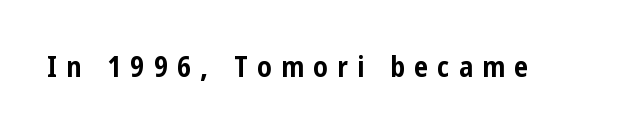
The horizontal fit of the characters is loose and conspicuously gappy. Italic? Not at all — the glyphs are vertical. Bold? Absolutely — the strokes are thick and heavy. Stroke terminals: plain, sans-serif. Descender tails drop into unmarked territory. Proportional: the letters do not fall into vertical columns.
